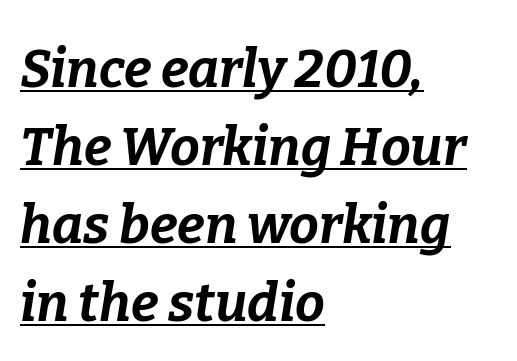
The sample has been set heavy, in full bold. Proportional: the letters do not fall into vertical columns. Here the glyphs are tracked normally, forming tight word shapes. In terms of posture, this sample is oblique. Line spacing here is normal. The passage is arranged the way most books set body copy — flush left.
